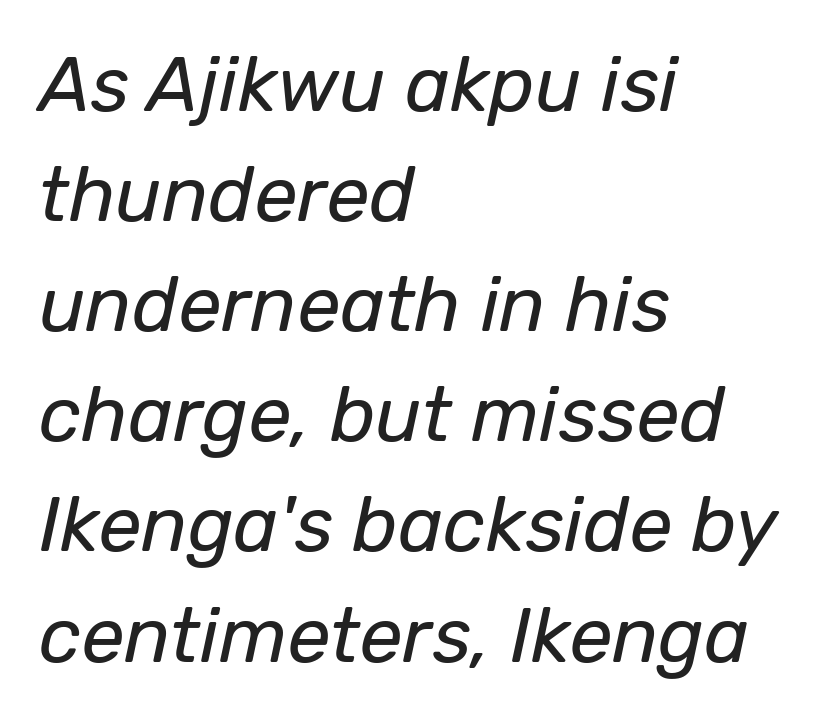
Q: Is the text bold? A: No.
Q: Is the text italic (slanted)? A: Yes, it leans right by about 12 degrees.
Q: Is the text underlined? A: No.
Q: How is the paragraph aligned? A: Left-aligned.
Q: Is the spacing between letters normal or unusually wide? A: Normal.
Q: Is the spacing between lines tight, normal or loose? A: Normal.
Q: Width (condensed, normal, or wide)? A: Normal.
Q: Stroke contrast? A: Low.
Q: x-height? A: Medium.
Q: Monospaced? A: No.
